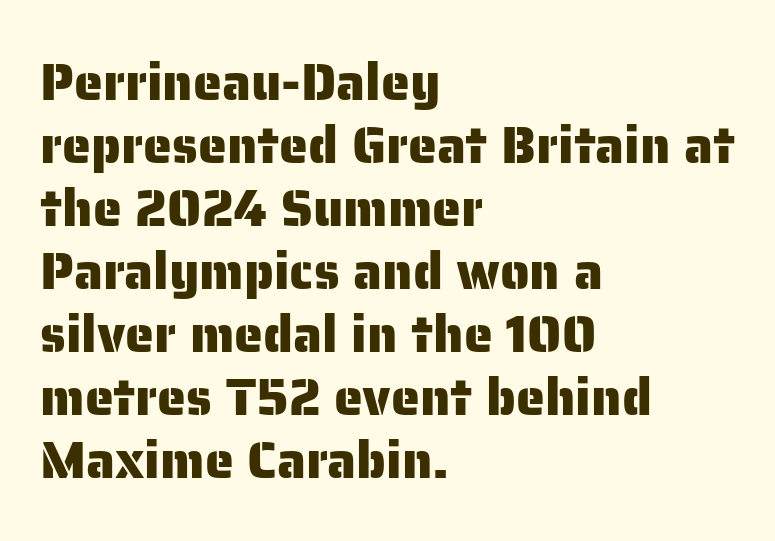
Here the designer chose a conventional face with non-uniform glyph widths. The designer went with a sans here, leaving each stem footless. Unmarked baselines from the first word to the last. Leftover space on each line is placed entirely after the last word.
